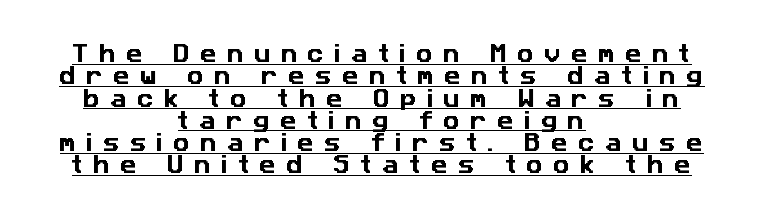
{"underline": "yes", "align": "center", "line_spacing": "tight", "line_spacing_ratio": 1.06, "letter_spacing": "wide", "letter_spacing_em": 0.47, "glyph_px": 21}
